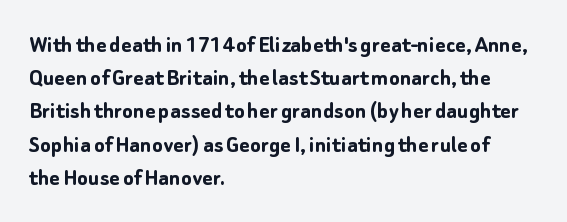
One-word summary of the alignment: left. Compared with an ordinary text face, these strokes are far heavier — a full bold. Interline gaps are of average width in this sample. Letter spacing: default. The baseline area is clear. The letters stand upright; this is a roman face.
